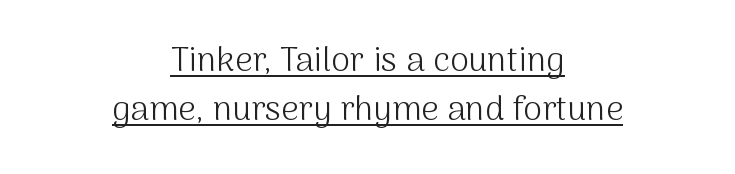
{"serif": "no", "italic": "no", "bold": "no", "weight": "light", "width": "normal", "stroke_contrast": "medium", "x_height": "medium", "monospaced": "no", "underline": "yes", "align": "center", "line_spacing": "normal", "line_spacing_ratio": 1.44, "letter_spacing": "normal", "letter_spacing_em": 0.0, "glyph_px": 34}
